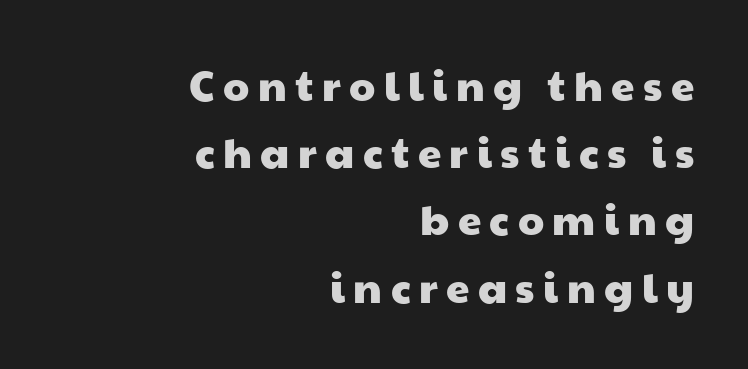
Q: Is the typeface a serif or a sans-serif typeface? A: Sans-serif.
Q: Is the text underlined? A: No.
Q: How is the paragraph aligned? A: Right-aligned.
Q: Is the spacing between letters normal or unusually wide? A: Unusually wide.
Q: Is the spacing between lines tight, normal or loose? A: Normal.
Q: Width (condensed, normal, or wide)? A: Wide.
Q: Stroke contrast? A: Low.
Q: x-height? A: Medium.
Q: Monospaced? A: No.
